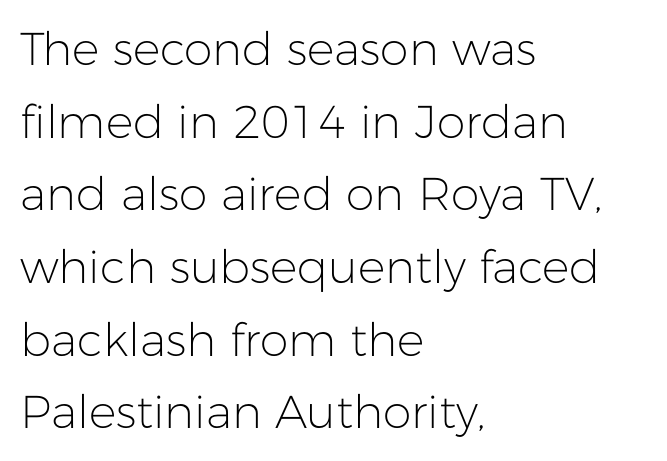
The image shows 46 px light sans-serif type, upright; set left-aligned, normal line spacing (1.58x), normal letter spacing, not underlined; low stroke contrast and a medium x-height.
